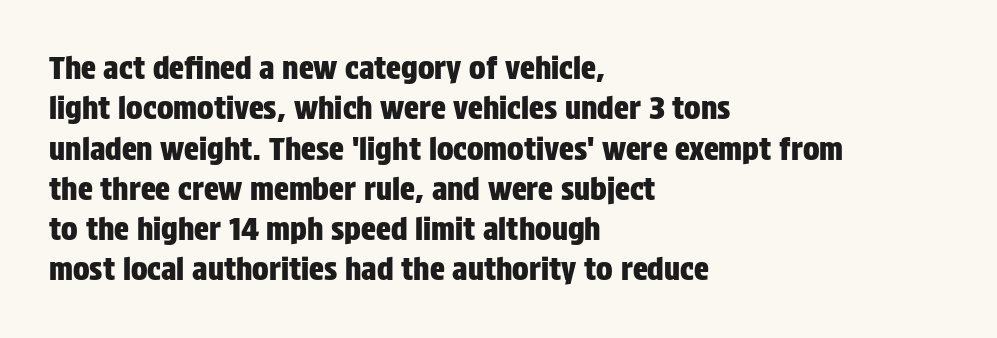
{"serif": "no", "italic": "no", "width": "condensed", "stroke_contrast": "low", "x_height": "large", "monospaced": "no", "underline": "no", "align": "left", "line_spacing": "normal", "line_spacing_ratio": 1.3, "letter_spacing": "normal", "letter_spacing_em": 0.0, "glyph_px": 31}
